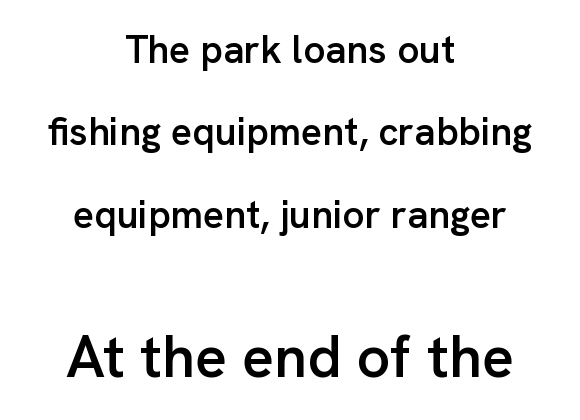
{"serif": "no", "italic": "no", "bold": "semi", "weight": "semibold", "width": "normal", "stroke_contrast": "low", "x_height": "medium", "monospaced": "no", "underline": "no", "align": "center", "line_spacing": "loose", "line_spacing_ratio": 2.11, "letter_spacing": "normal", "letter_spacing_em": 0.0, "larger_block": "second", "size_ratio": 1.51, "glyph_px": 59}
